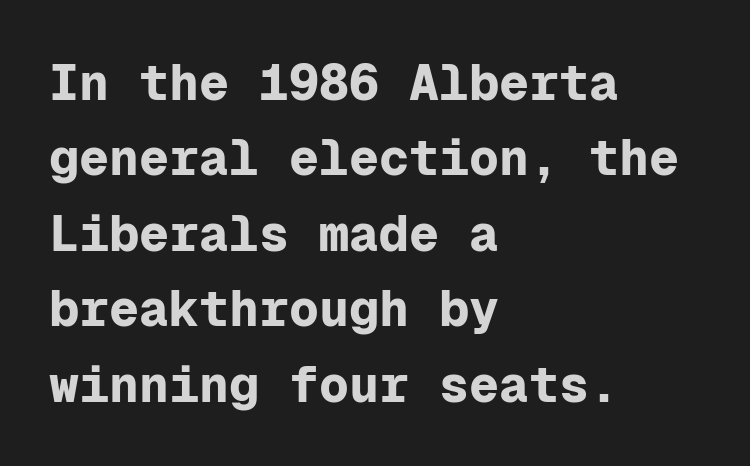
Q: Is the text bold? A: Yes.
Q: Is the text italic (slanted)? A: No, it is upright.
Q: Is the typeface a serif or a sans-serif typeface? A: Sans-serif.
Q: Is the text underlined? A: No.
Q: How is the paragraph aligned? A: Left-aligned.
Q: Is the spacing between letters normal or unusually wide? A: Normal.
Q: Is the spacing between lines tight, normal or loose? A: Normal.
Q: Width (condensed, normal, or wide)? A: Normal.
Q: Stroke contrast? A: Low.
Q: x-height? A: Medium.
Q: Monospaced? A: Yes.
